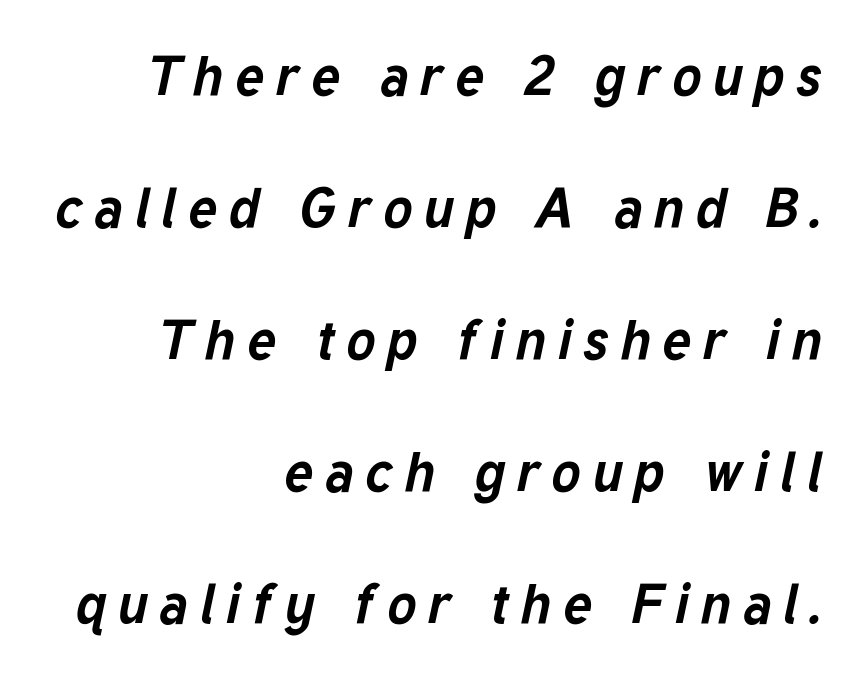
Each new line begins a long way beneath the previous one. Horizontal alignment here is rightward, an uncommon choice for prose. The area under the type is left untouched. The letters are spread apart with noticeably loose tracking.
